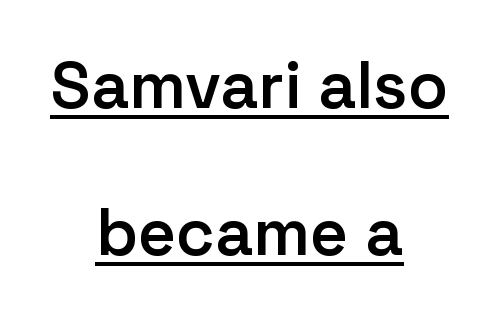
{"serif": "no", "italic": "no", "bold": "semi", "weight": "semibold", "width": "normal", "stroke_contrast": "low", "x_height": "medium", "monospaced": "no", "underline": "yes", "align": "center", "line_spacing": "loose", "line_spacing_ratio": 2.23, "letter_spacing": "normal", "letter_spacing_em": 0.0, "glyph_px": 66}
